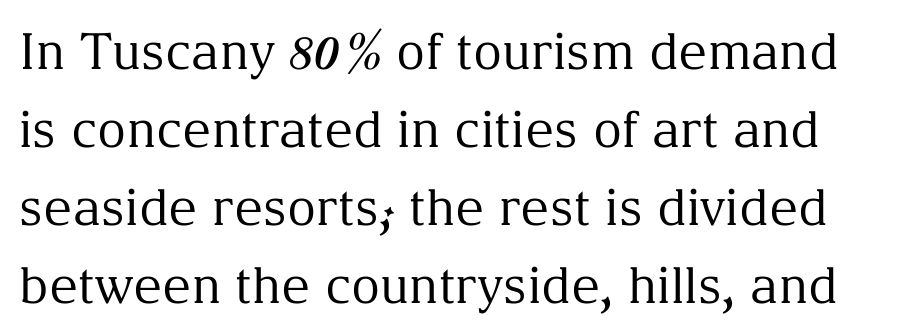
Q: Is the text bold? A: No.
Q: Is the text italic (slanted)? A: No, it is upright.
Q: Is the typeface a serif or a sans-serif typeface? A: Serif.
Q: Is the text underlined? A: No.
Q: Is the spacing between letters normal or unusually wide? A: Normal.
Q: Is the spacing between lines tight, normal or loose? A: Normal.
Q: Width (condensed, normal, or wide)? A: Normal.
Q: Stroke contrast? A: Medium.
Q: x-height? A: Medium.
Q: Monospaced? A: No.
